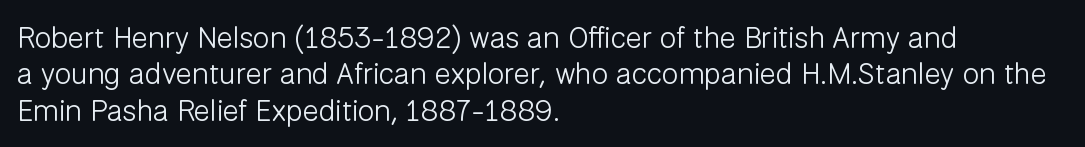
Q: Is the text bold? A: No.
Q: Is the text italic (slanted)? A: No, it is upright.
Q: Is the typeface a serif or a sans-serif typeface? A: Sans-serif.
Q: Is the text underlined? A: No.
Q: How is the paragraph aligned? A: Left-aligned.
Q: Is the spacing between letters normal or unusually wide? A: Normal.
Q: Width (condensed, normal, or wide)? A: Normal.
Q: Stroke contrast? A: Low.
Q: x-height? A: Medium.
Q: Monospaced? A: No.
